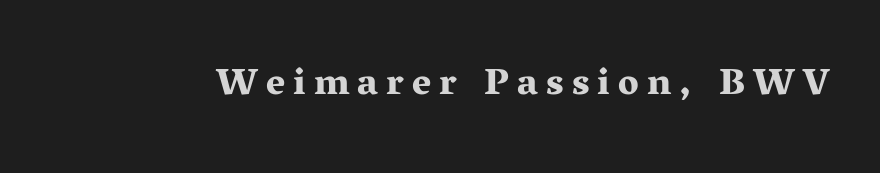
{"serif": "yes", "italic": "no", "bold": "yes", "weight": "bold", "width": "wide", "stroke_contrast": "medium", "x_height": "medium", "monospaced": "no", "underline": "no", "letter_spacing": "wide", "letter_spacing_em": 0.22, "glyph_px": 37}
